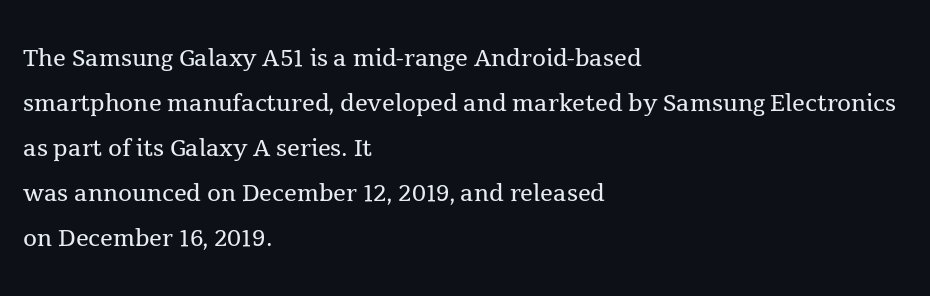
Q: Is the text bold? A: No.
Q: Is the text italic (slanted)? A: No, it is upright.
Q: Is the typeface a serif or a sans-serif typeface? A: Serif.
Q: Is the text underlined? A: No.
Q: How is the paragraph aligned? A: Left-aligned.
Q: Is the spacing between letters normal or unusually wide? A: Normal.
Q: Is the spacing between lines tight, normal or loose? A: Normal.
Q: Width (condensed, normal, or wide)? A: Normal.
Q: x-height? A: Medium.
Q: Monospaced? A: No.
